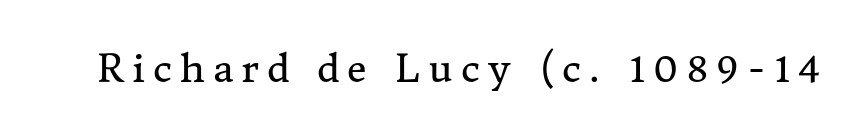
The image shows 38 px regular-weight serif type, upright; set unusually wide letter spacing (+0.21 em), not underlined; medium stroke contrast and a medium x-height.
